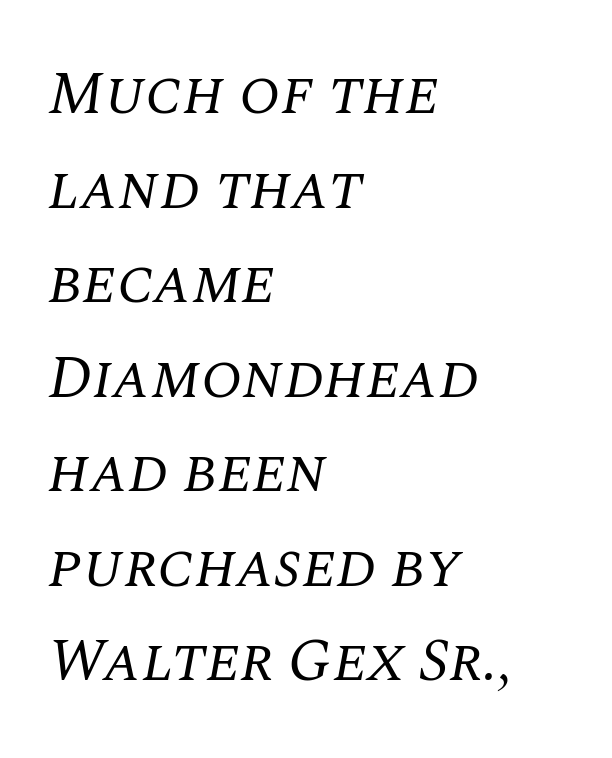
Q: Is the text bold? A: No.
Q: Is the text italic (slanted)? A: Yes, it leans right by about 10 degrees.
Q: Is the typeface a serif or a sans-serif typeface? A: Serif.
Q: Is the text underlined? A: No.
Q: How is the paragraph aligned? A: Left-aligned.
Q: Is the spacing between letters normal or unusually wide? A: Normal.
Q: Is the spacing between lines tight, normal or loose? A: Normal.
Q: Width (condensed, normal, or wide)? A: Normal.
Q: Stroke contrast? A: Medium.
Q: x-height? A: Large.
Q: Monospaced? A: No.
